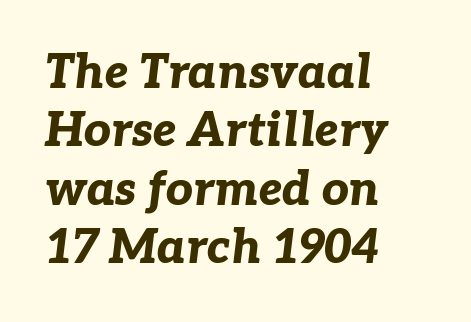
Q: Is the text bold? A: Yes.
Q: Is the text italic (slanted)? A: Yes, it leans right by about 7 degrees.
Q: Is the text underlined? A: No.
Q: How is the paragraph aligned? A: Left-aligned.
Q: Is the spacing between letters normal or unusually wide? A: Normal.
Q: Width (condensed, normal, or wide)? A: Normal.
Q: Stroke contrast? A: Low.
Q: x-height? A: Medium.
Q: Monospaced? A: No.
